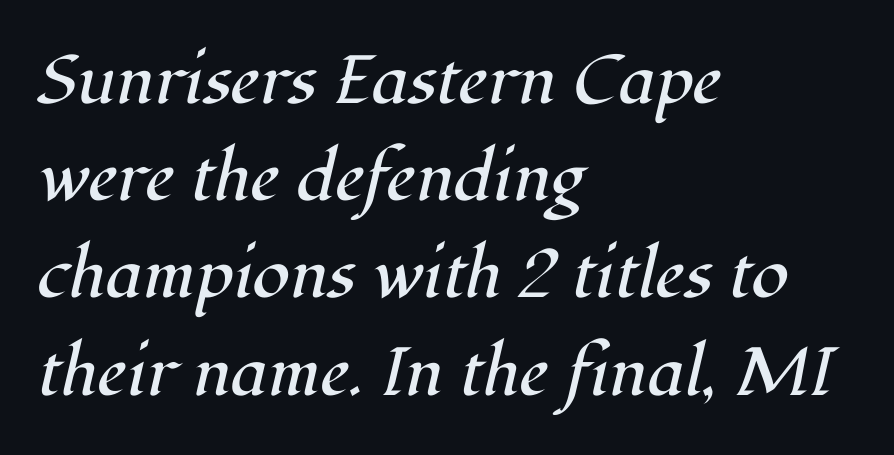
The image shows 68 px regular-weight serif type, italic (leaning right); set left-aligned, normal line spacing (1.43x), normal letter spacing, not underlined; high stroke contrast and a medium x-height.
